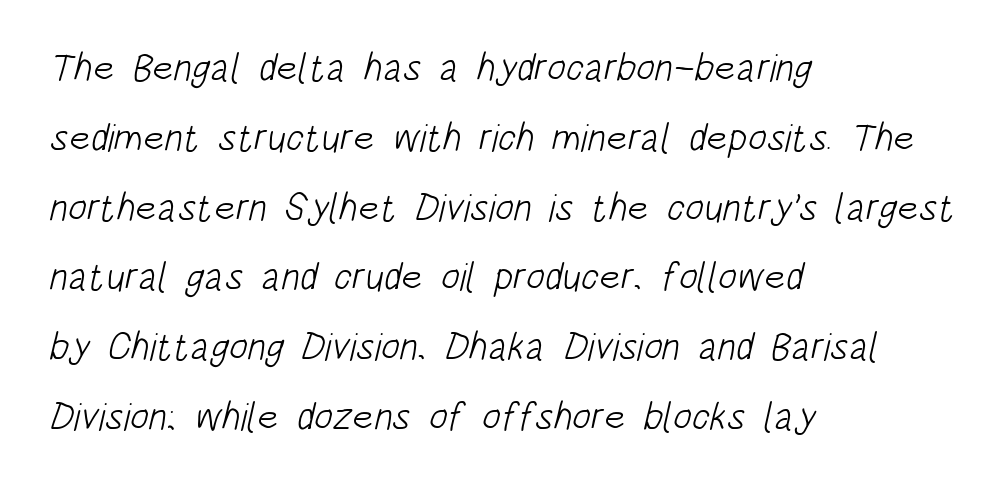
The image shows 39 px light, condensed sans-serif type; set left-aligned, line spacing 1.79x, normal letter spacing, not underlined; low stroke contrast and a large x-height.
